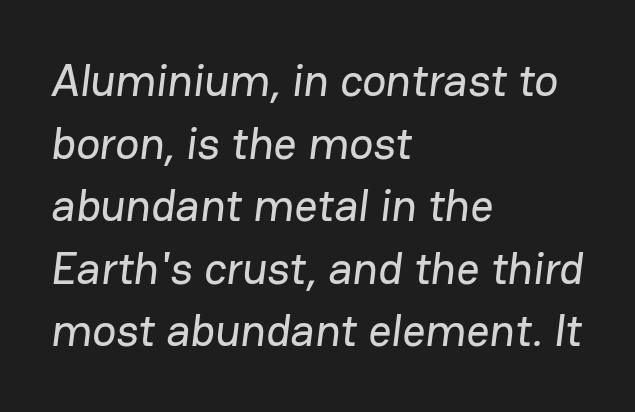
Lines of text with bare space underneath. Summary of vertical rhythm: regular, with standard interline spacing. Look at the bottom of the vertical strokes: they stop flat, with no serifs. You could not count columns in this text — the font is proportionally spaced. Words appear dense and cohesive because spacing is normal. Teacher's note: observe the even left margin — that is flush-left alignment.
